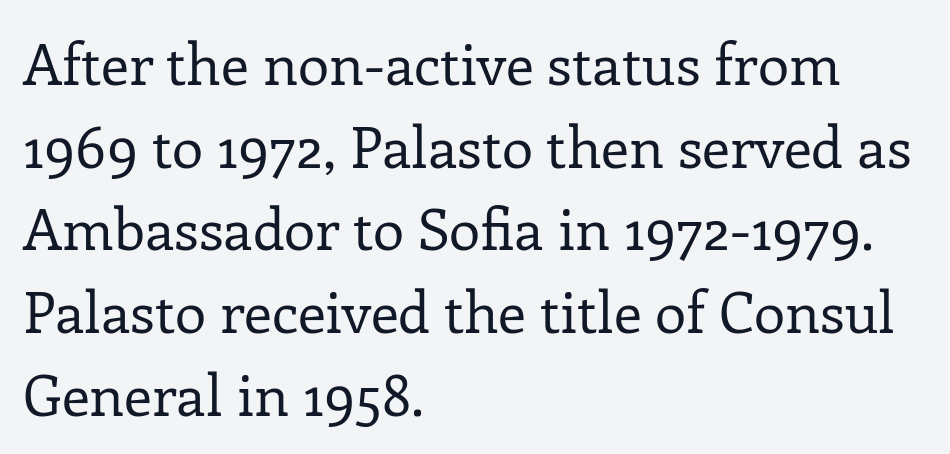
{"serif": "yes", "italic": "no", "bold": "no", "weight": "regular", "width": "normal", "stroke_contrast": "low", "x_height": "medium", "monospaced": "no", "underline": "no", "align": "left", "line_spacing": "normal", "line_spacing_ratio": 1.45, "letter_spacing": "normal", "letter_spacing_em": 0.0, "glyph_px": 57}
